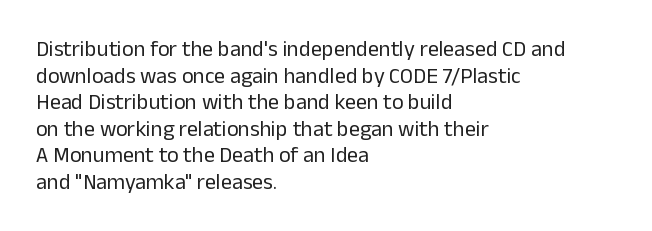
The image shows 22 px text type, upright; set left-aligned, line spacing 1.21x, normal letter spacing, not underlined.
